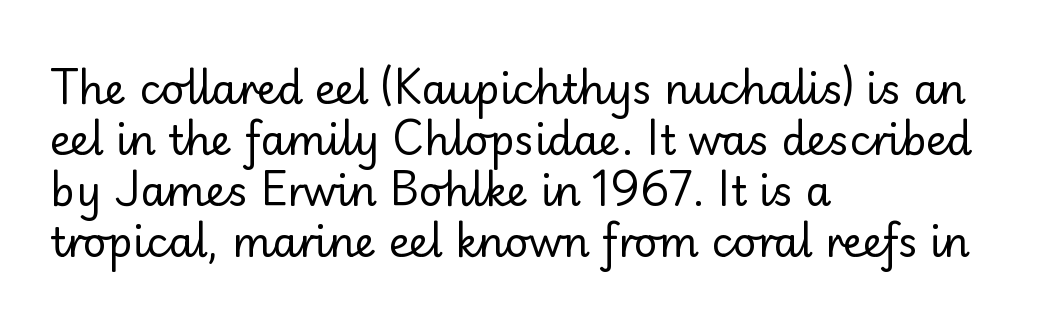
{"serif": "no", "italic": "no", "bold": "no", "weight": "regular", "width": "normal", "stroke_contrast": "low", "x_height": "small", "monospaced": "no", "underline": "no", "align": "left", "line_spacing_ratio": 1.24, "letter_spacing": "normal", "letter_spacing_em": 0.0, "glyph_px": 41}
